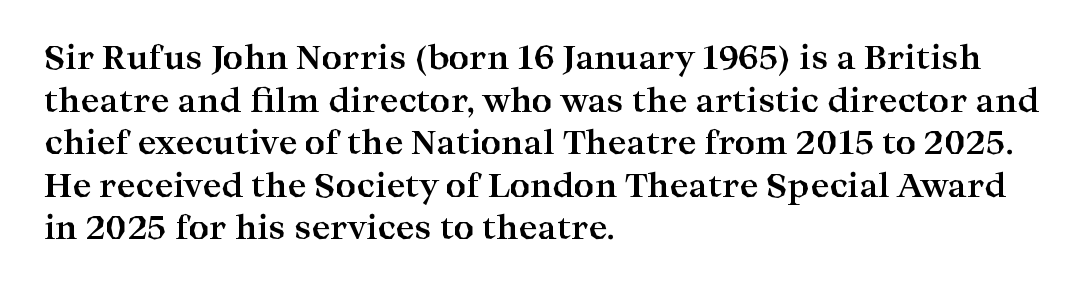
Q: Is the text bold? A: Yes.
Q: Is the text italic (slanted)? A: No, it is upright.
Q: Is the typeface a serif or a sans-serif typeface? A: Serif.
Q: Is the text underlined? A: No.
Q: How is the paragraph aligned? A: Left-aligned.
Q: Is the spacing between letters normal or unusually wide? A: Normal.
Q: Is the spacing between lines tight, normal or loose? A: Normal.
Q: Width (condensed, normal, or wide)? A: Wide.
Q: Stroke contrast? A: High.
Q: x-height? A: Medium.
Q: Monospaced? A: No.
